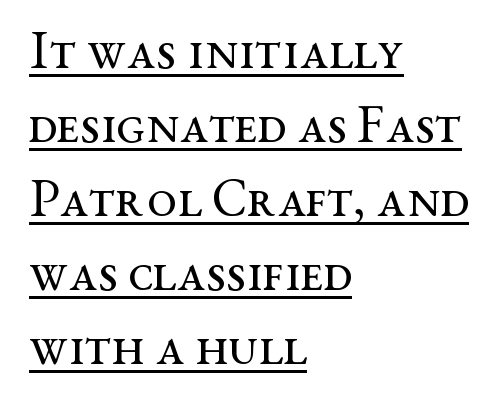
Each new line begins a customary step beneath the previous one. Letterform terminals end in serifs throughout the passage. This sample uses an upright cut, with every glyph sitting square on the baseline. The letters advance in unequal steps, a hallmark of proportional type. Horizontally, the lines are justified to the leading edge only.
